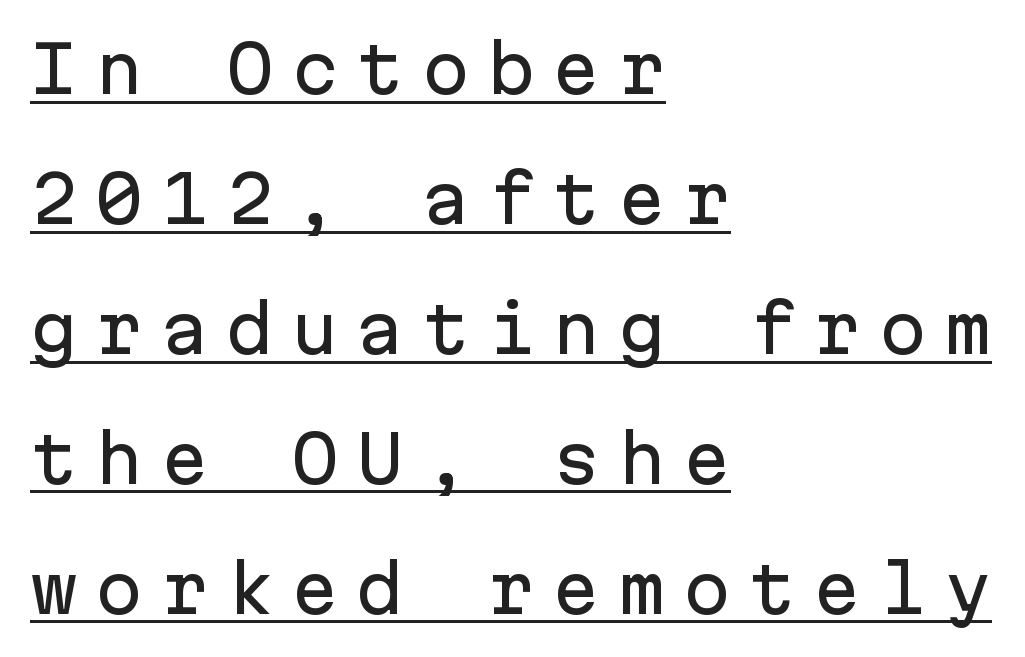
{"serif": "no", "italic": "no", "width": "normal", "stroke_contrast": "low", "x_height": "medium", "monospaced": "yes", "underline": "yes", "align": "left", "line_spacing": "loose", "line_spacing_ratio": 2.03, "letter_spacing": "wide", "letter_spacing_em": 0.27, "glyph_px": 64}
